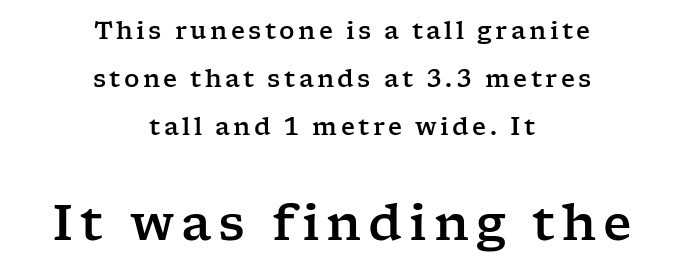
Q: Is the text italic (slanted)? A: No, it is upright.
Q: Is the typeface a serif or a sans-serif typeface? A: Serif.
Q: Is the text underlined? A: No.
Q: How is the paragraph aligned? A: Centered.
Q: Is the spacing between lines tight, normal or loose? A: Loose.
Q: Which block of text is set in a larger size, the first (top) or the second (bottom)? A: The second (bottom) one.
Q: Width (condensed, normal, or wide)? A: Wide.
Q: Stroke contrast? A: Low.
Q: x-height? A: Medium.
Q: Monospaced? A: No.
